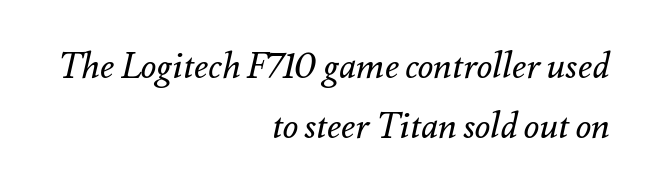
Q: Is the text bold? A: No.
Q: Is the text italic (slanted)? A: Yes, it leans right by about 12 degrees.
Q: Is the text underlined? A: No.
Q: How is the paragraph aligned? A: Right-aligned.
Q: Is the spacing between letters normal or unusually wide? A: Normal.
Q: Is the spacing between lines tight, normal or loose? A: Normal.
Q: Width (condensed, normal, or wide)? A: Normal.
Q: Stroke contrast? A: Medium.
Q: x-height? A: Small.
Q: Monospaced? A: No.
